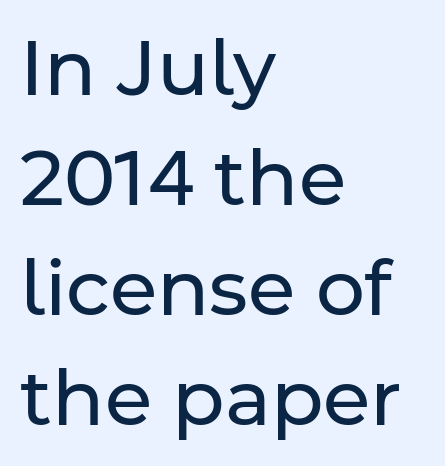
Plain, unruled lines of type. Caption: face not bold, strokes unweighted. It's the straight-up-and-down kind of type. Does the copy run flush right? No — it runs flush left. Proportional: the letters do not fall into vertical columns.
